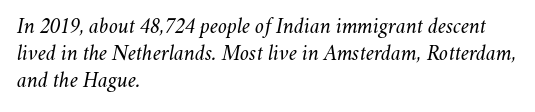
The image shows 22 px text type, italic (leaning right); set left-aligned, line spacing 1.23x, normal letter spacing, not underlined.
